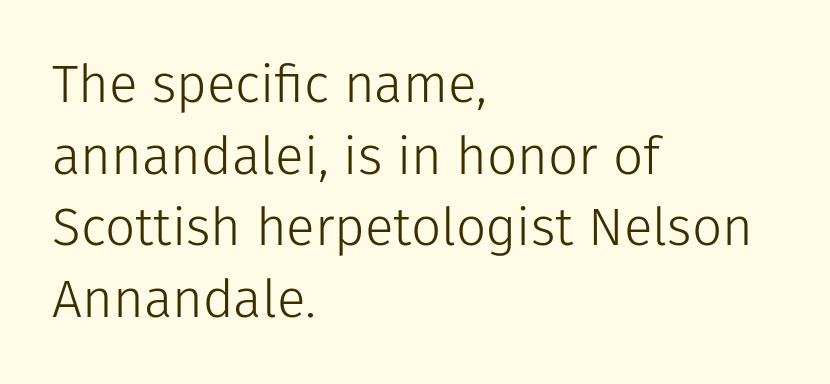
Q: Is the text bold? A: No.
Q: Is the text italic (slanted)? A: No, it is upright.
Q: Is the typeface a serif or a sans-serif typeface? A: Sans-serif.
Q: Is the text underlined? A: No.
Q: How is the paragraph aligned? A: Left-aligned.
Q: Is the spacing between letters normal or unusually wide? A: Normal.
Q: Is the spacing between lines tight, normal or loose? A: Normal.
Q: Width (condensed, normal, or wide)? A: Normal.
Q: Stroke contrast? A: Low.
Q: x-height? A: Medium.
Q: Monospaced? A: No.
